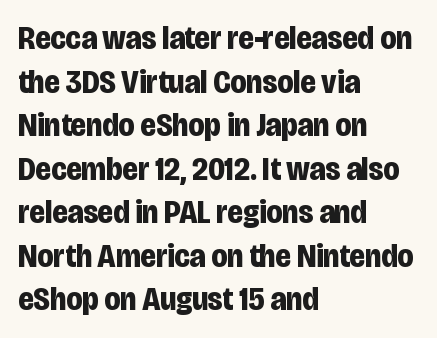
The image shows 33 px bold, condensed sans-serif type, upright; set left-aligned, normal line spacing (1.32x), normal letter spacing, not underlined; low stroke contrast and a large x-height.
